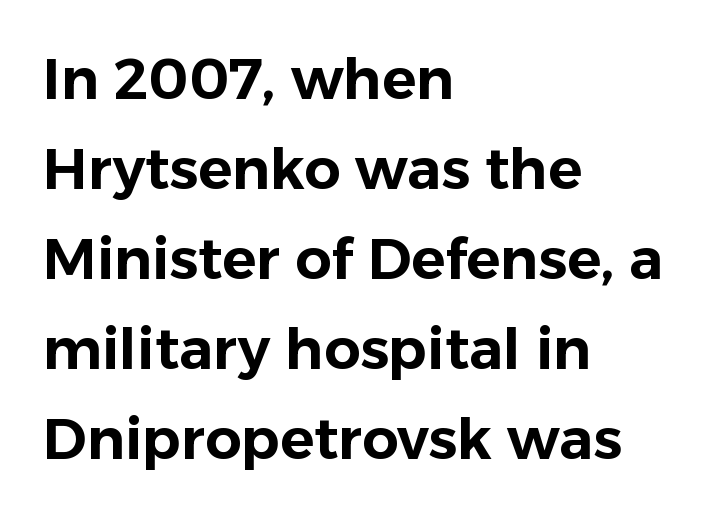
Q: Is the text italic (slanted)? A: No, it is upright.
Q: Is the typeface a serif or a sans-serif typeface? A: Sans-serif.
Q: Is the text underlined? A: No.
Q: How is the paragraph aligned? A: Left-aligned.
Q: Is the spacing between letters normal or unusually wide? A: Normal.
Q: Is the spacing between lines tight, normal or loose? A: Normal.
Q: Width (condensed, normal, or wide)? A: Normal.
Q: Stroke contrast? A: Low.
Q: x-height? A: Medium.
Q: Monospaced? A: No.
